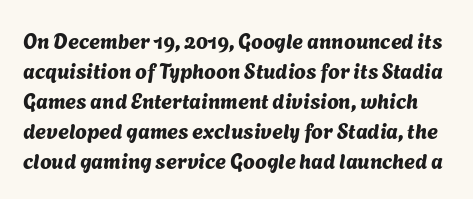
Q: Is the text underlined? A: No.
Q: Is the spacing between letters normal or unusually wide? A: Normal.
Q: Is the spacing between lines tight, normal or loose? A: Normal.
